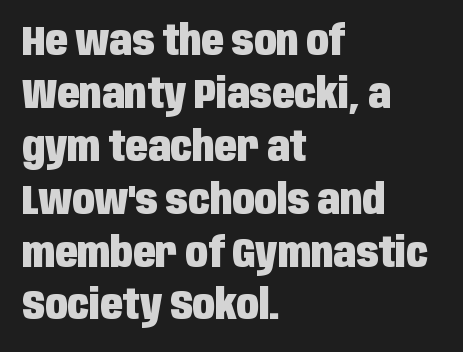
The image shows 41 px heavy, condensed sans-serif type, upright; set left-aligned, normal line spacing (1.29x), normal letter spacing, not underlined; low stroke contrast and a large x-height.
